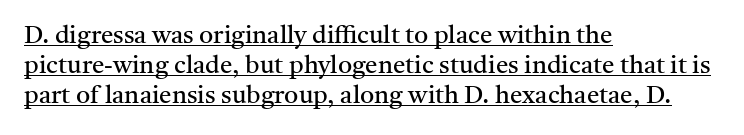
The image shows 25 px text type, upright; set left-aligned, line spacing 1.21x, normal letter spacing, underlined.
